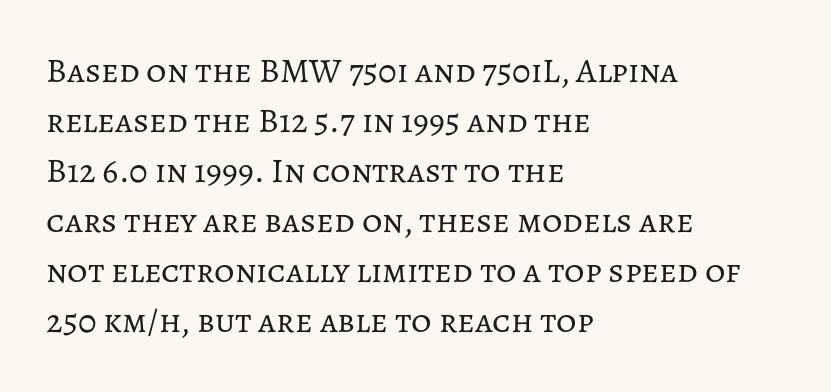
The image shows 35 px regular-weight type, upright; set left-aligned, normal line spacing (1.43x), normal letter spacing, not underlined; low stroke contrast and a medium x-height.
